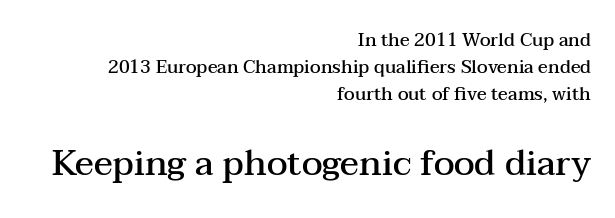
The type is set solid horizontally, with unmodified tracking. The passage shown is typed in a proportional face where columns would drift. Unlike italic type, these characters show no tilt at all. The space beneath each line is pristine and unruled. Teacher's note: observe the even right margin — that is flush-right alignment.
